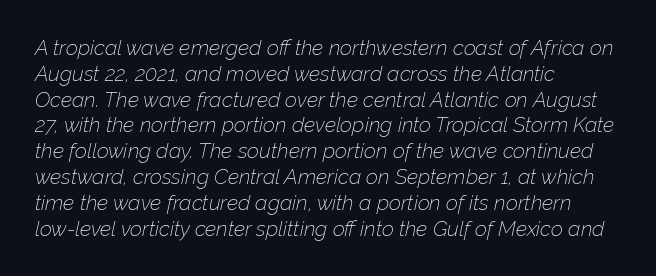
The image shows 21 px text type, italic (leaning right); set left-aligned, line spacing 1.23x, normal letter spacing, not underlined.
